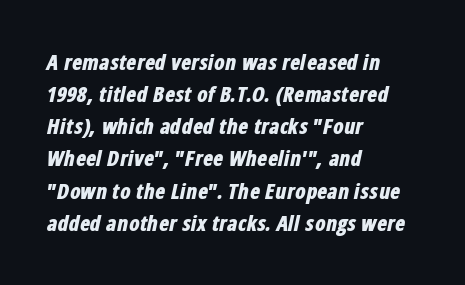
The passage is arranged the way most books set body copy — flush left. Chunky letters — that's bold for sure. Reading down the column, the eye jumps a familiar distance to each next line. Beneath every word, the page is bare.
